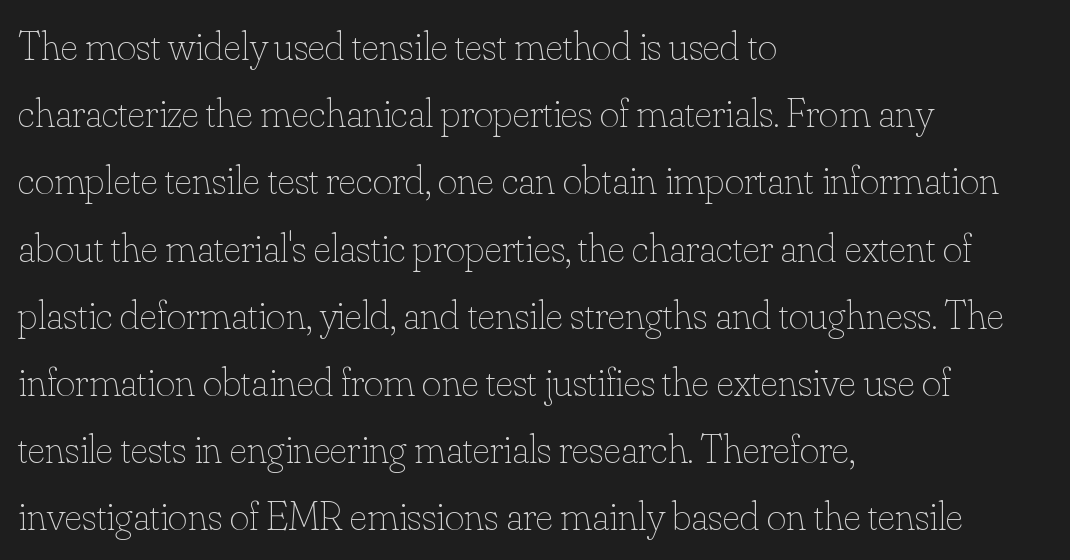
Q: Is the text bold? A: No.
Q: Is the text italic (slanted)? A: No, it is upright.
Q: Is the text underlined? A: No.
Q: How is the paragraph aligned? A: Left-aligned.
Q: Is the spacing between letters normal or unusually wide? A: Normal.
Q: Is the spacing between lines tight, normal or loose? A: Normal.
Q: Width (condensed, normal, or wide)? A: Normal.
Q: Stroke contrast? A: Low.
Q: x-height? A: Small.
Q: Monospaced? A: No.
